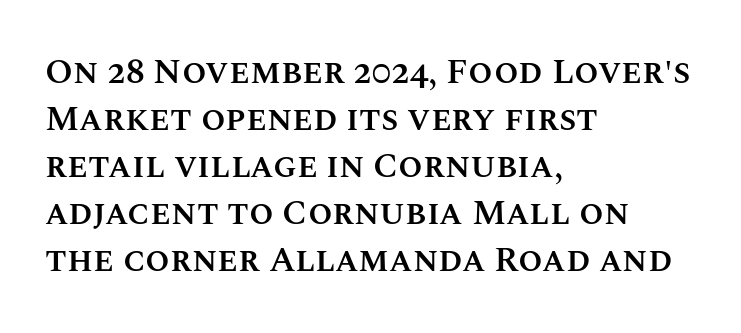
The image shows 35 px semibold type, upright; set left-aligned, normal line spacing (1.34x), normal letter spacing, not underlined; medium stroke contrast and a large x-height.
